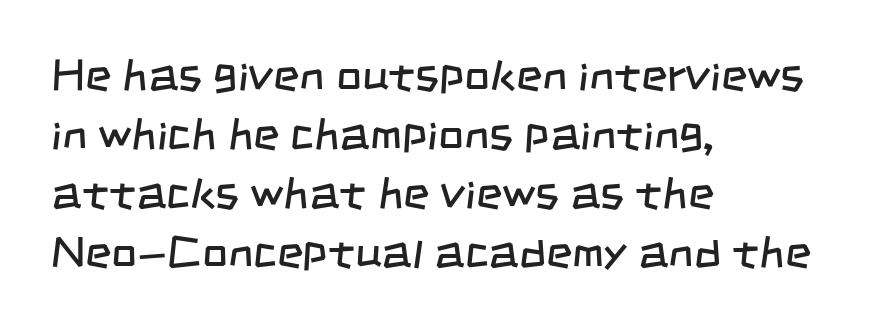
Tracking value appears to be zero — textbook default spacing. The passage is arranged the way most books set body copy — flush left. A quiet, ordinary-to-light weight characterises the typeface. This block has exactly the height ordinary leading produces.
